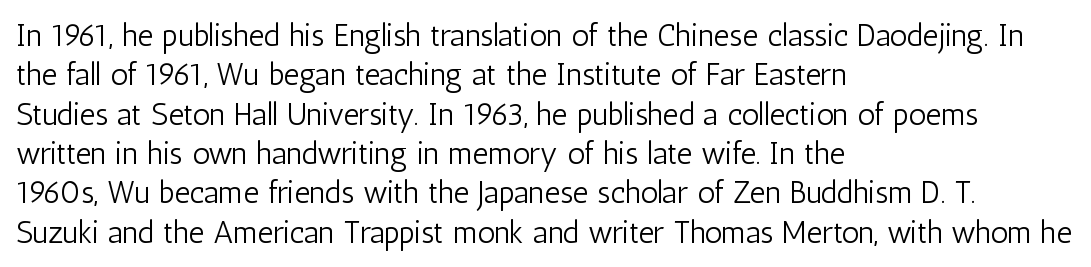
The image shows 31 px light, condensed sans-serif type, upright; set left-aligned, normal line spacing (1.27x), normal letter spacing, not underlined; low stroke contrast and a medium x-height.
